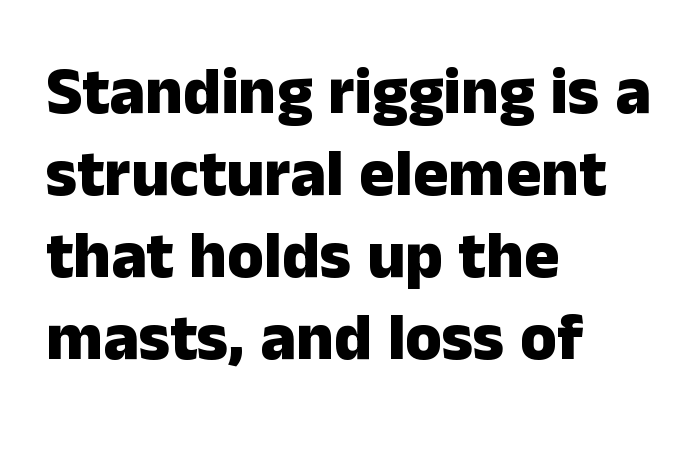
{"serif": "no", "italic": "no", "bold": "yes", "weight": "heavy", "width": "normal", "stroke_contrast": "low", "x_height": "medium", "monospaced": "no", "underline": "no", "align": "left", "line_spacing_ratio": 1.24, "letter_spacing": "normal", "letter_spacing_em": 0.0, "glyph_px": 66}
